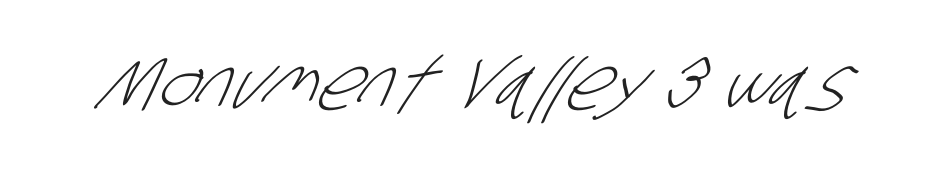
{"serif": "no", "bold": "no", "weight": "light", "width": "condensed", "stroke_contrast": "low", "x_height": "large", "monospaced": "no", "underline": "no", "letter_spacing": "normal", "letter_spacing_em": 0.0, "glyph_px": 74}
